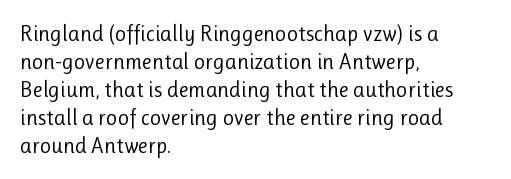
The image shows 22 px text type, upright; set left-aligned, normal line spacing (1.27x), normal letter spacing, not underlined.
